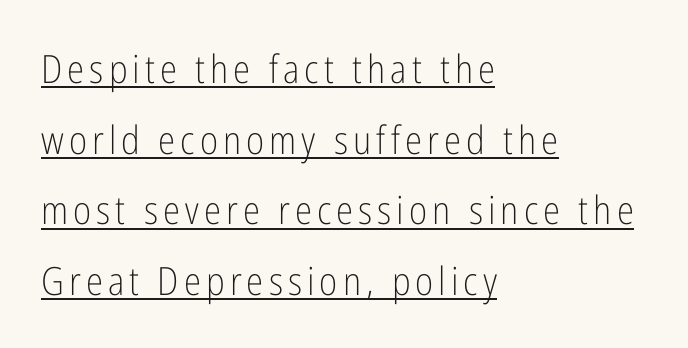
The image shows 39 px light, condensed sans-serif type, upright; set left-aligned, line spacing 1.81x, underlined; low stroke contrast and a medium x-height.
